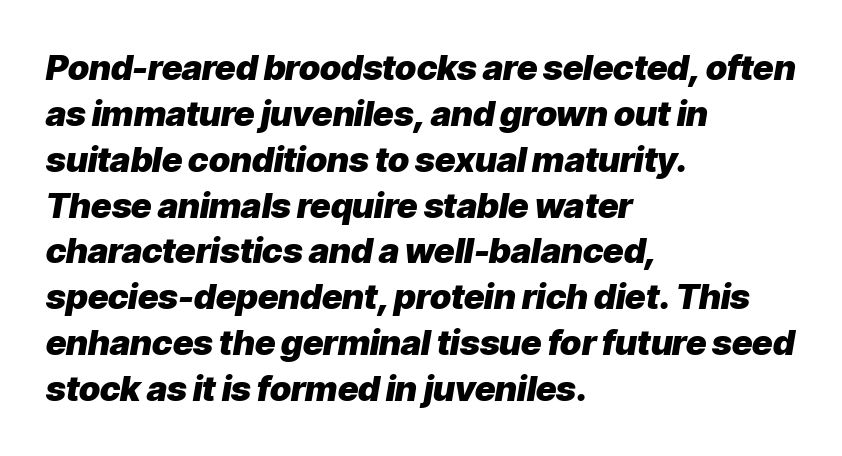
Q: Is the text bold? A: Yes.
Q: Is the text italic (slanted)? A: Yes, it leans right by about 9 degrees.
Q: Is the text underlined? A: No.
Q: How is the paragraph aligned? A: Left-aligned.
Q: Is the spacing between letters normal or unusually wide? A: Normal.
Q: Is the spacing between lines tight, normal or loose? A: Normal.
Q: Width (condensed, normal, or wide)? A: Normal.
Q: Stroke contrast? A: Low.
Q: x-height? A: Medium.
Q: Monospaced? A: No.
